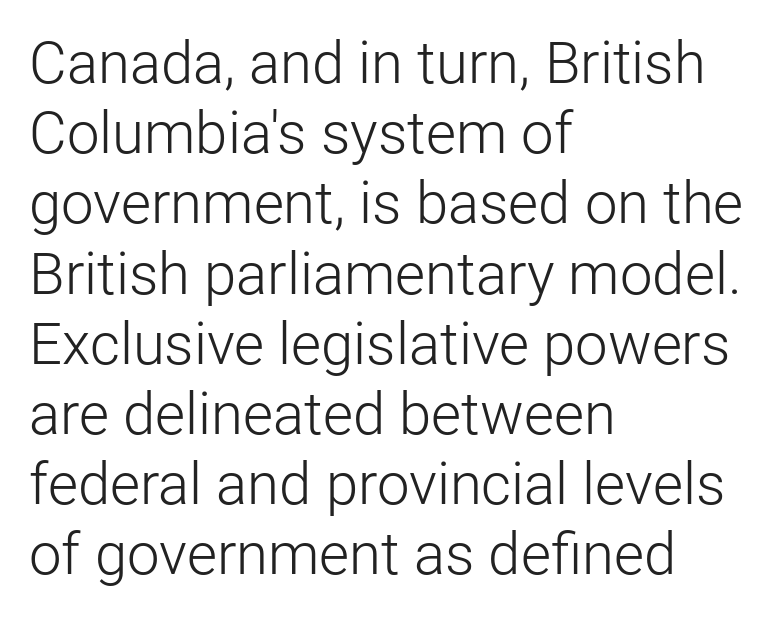
{"serif": "no", "italic": "no", "bold": "no", "weight": "light", "width": "normal", "stroke_contrast": "low", "x_height": "medium", "monospaced": "no", "underline": "no", "align": "left", "line_spacing_ratio": 1.21, "letter_spacing": "normal", "letter_spacing_em": 0.0, "glyph_px": 58}
